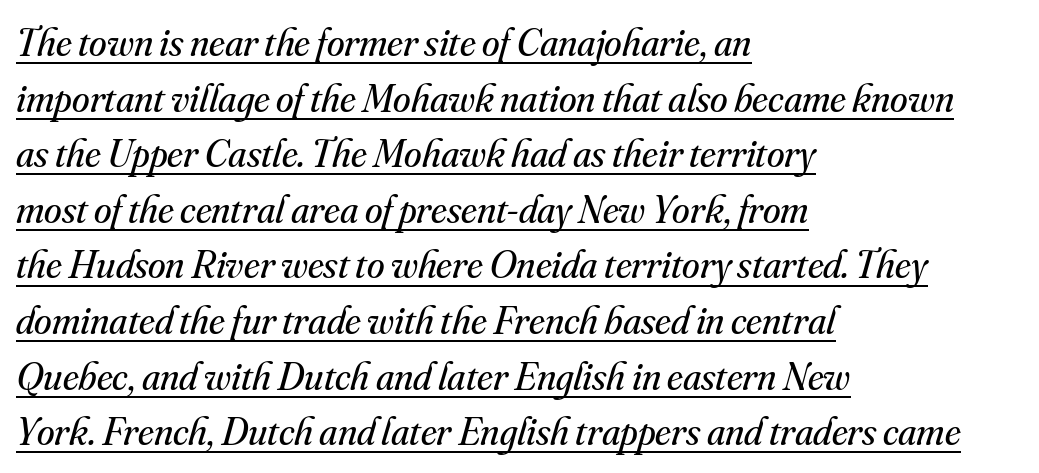
The whole block is typeset with a tilt. You could not count columns in this text — the font is proportionally spaced. Letterform terminals end in serifs throughout the passage. The letterforms sit shoulder to shoulder at normal distance. Reading down the column, the eye jumps a familiar distance to each next line.
